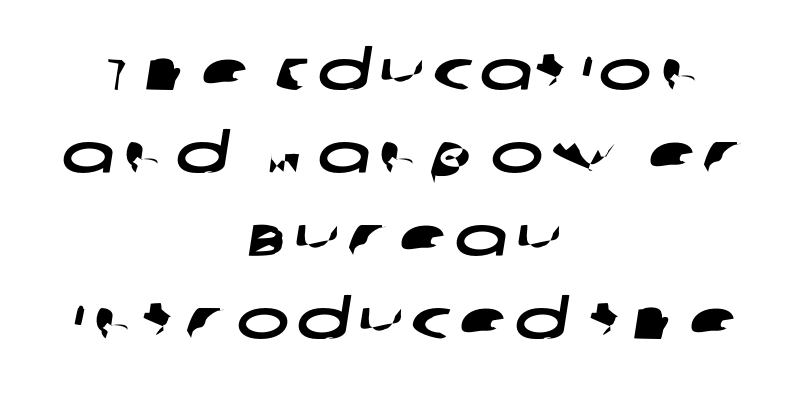
Q: Is the typeface a serif or a sans-serif typeface? A: Sans-serif.
Q: Is the text underlined? A: No.
Q: How is the paragraph aligned? A: Centered.
Q: Is the spacing between lines tight, normal or loose? A: Normal.
Q: Width (condensed, normal, or wide)? A: Wide.
Q: Stroke contrast? A: Low.
Q: x-height? A: Large.
Q: Monospaced? A: No.
